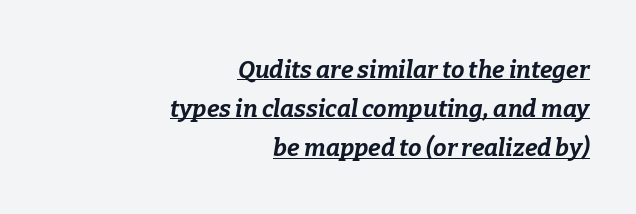
The image shows 24 px bold type, italic (leaning right); set right-aligned, normal line spacing (1.63x), normal letter spacing, underlined.
